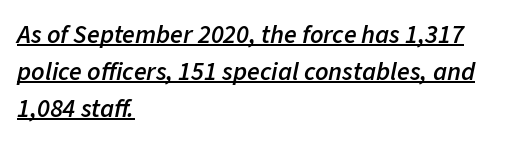
The image shows 26 px text type, italic (leaning right); set left-aligned, normal line spacing (1.43x), normal letter spacing, underlined.
